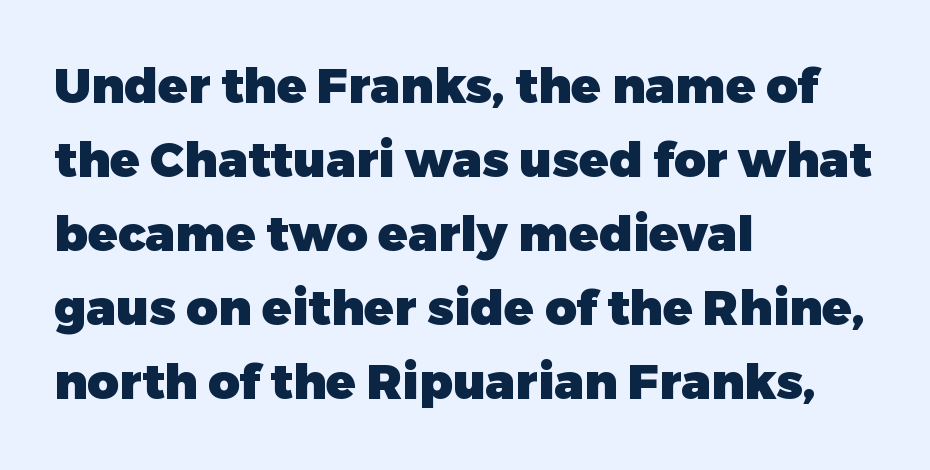
The image shows 49 px heavy sans-serif type, upright; set left-aligned, normal line spacing (1.51x), normal letter spacing, not underlined; low stroke contrast and a medium x-height.
